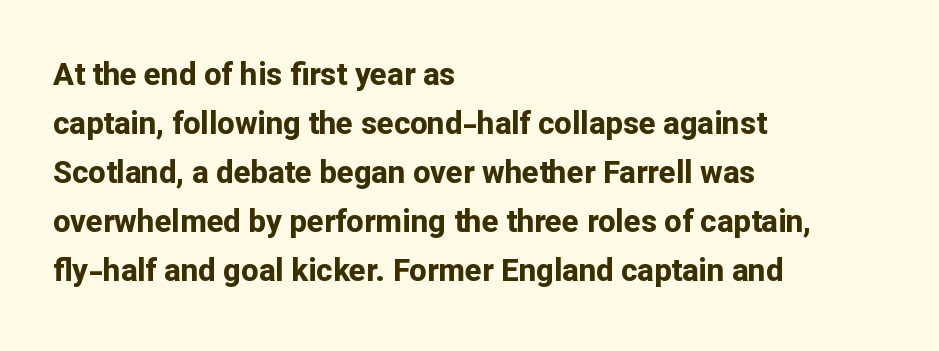
{"serif": "no", "italic": "no", "bold": "yes", "weight": "bold", "width": "normal", "stroke_contrast": "low", "x_height": "medium", "monospaced": "no", "underline": "no", "align": "left", "line_spacing": "normal", "line_spacing_ratio": 1.58, "letter_spacing": "normal", "letter_spacing_em": 0.0, "glyph_px": 31}
